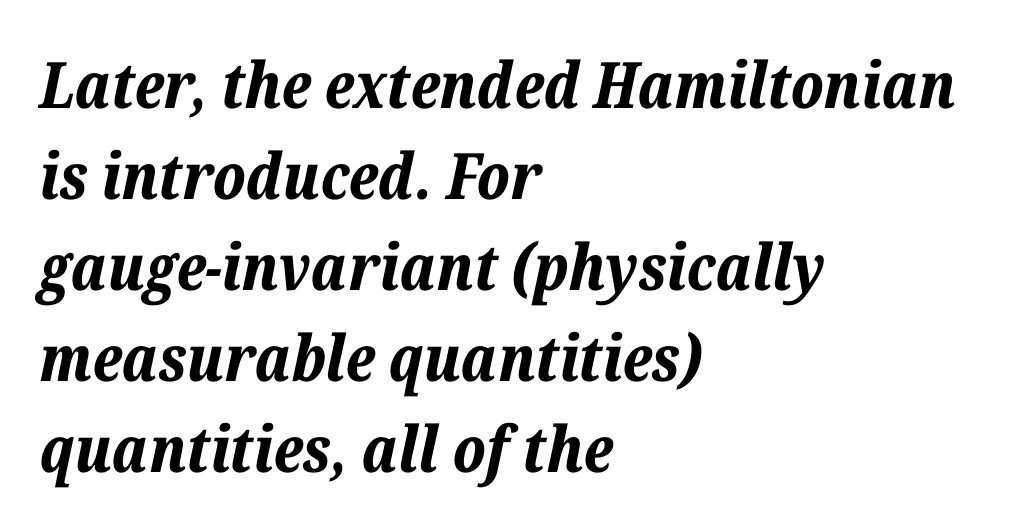
The image shows 64 px bold type, italic (leaning right); set left-aligned, normal line spacing (1.42x), normal letter spacing, not underlined; low stroke contrast and a medium x-height.
